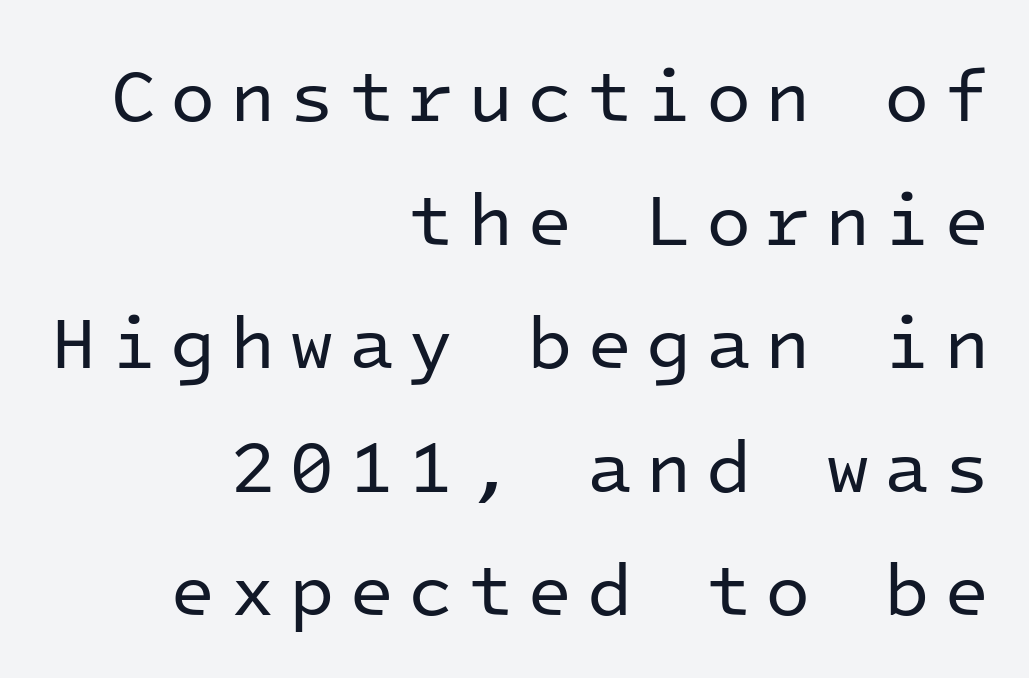
Q: Is the text bold? A: No.
Q: Is the text italic (slanted)? A: No, it is upright.
Q: Is the typeface a serif or a sans-serif typeface? A: Sans-serif.
Q: Is the text underlined? A: No.
Q: How is the paragraph aligned? A: Right-aligned.
Q: Is the spacing between lines tight, normal or loose? A: Normal.
Q: Width (condensed, normal, or wide)? A: Normal.
Q: Stroke contrast? A: Low.
Q: x-height? A: Medium.
Q: Monospaced? A: Yes.
